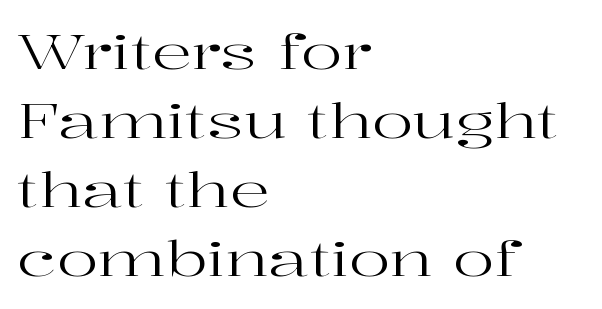
Q: Is the text bold? A: No.
Q: Is the text italic (slanted)? A: No, it is upright.
Q: Is the typeface a serif or a sans-serif typeface? A: Serif.
Q: Is the text underlined? A: No.
Q: How is the paragraph aligned? A: Left-aligned.
Q: Is the spacing between letters normal or unusually wide? A: Normal.
Q: Is the spacing between lines tight, normal or loose? A: Normal.
Q: Width (condensed, normal, or wide)? A: Wide.
Q: Stroke contrast? A: High.
Q: x-height? A: Medium.
Q: Monospaced? A: No.
